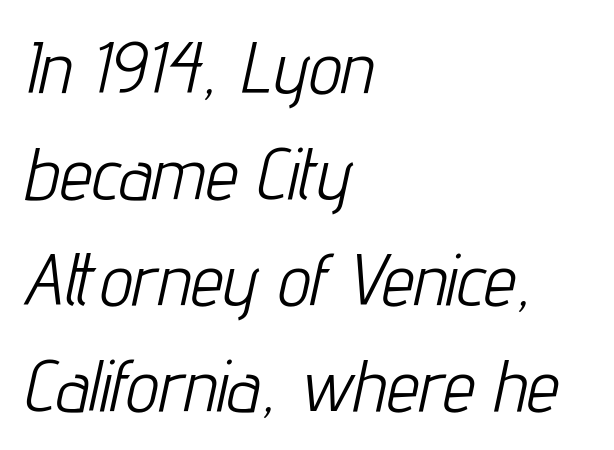
A typesetter would call this zero additional tracking. The lines in this sample share a left origin and differ only in where they stop. The axis of the letterforms is tilted away from vertical. Weight: not bold — regular or lighter. Proportional: the letters do not fall into vertical columns.
